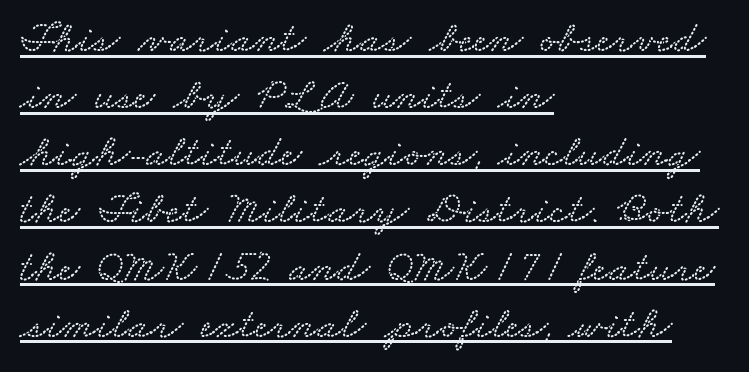
Q: Is the text underlined? A: Yes.
Q: How is the paragraph aligned? A: Left-aligned.
Q: Is the spacing between letters normal or unusually wide? A: Normal.
Q: Is the spacing between lines tight, normal or loose? A: Normal.
Q: Width (condensed, normal, or wide)? A: Wide.
Q: Stroke contrast? A: Low.
Q: x-height? A: Small.
Q: Monospaced? A: No.
